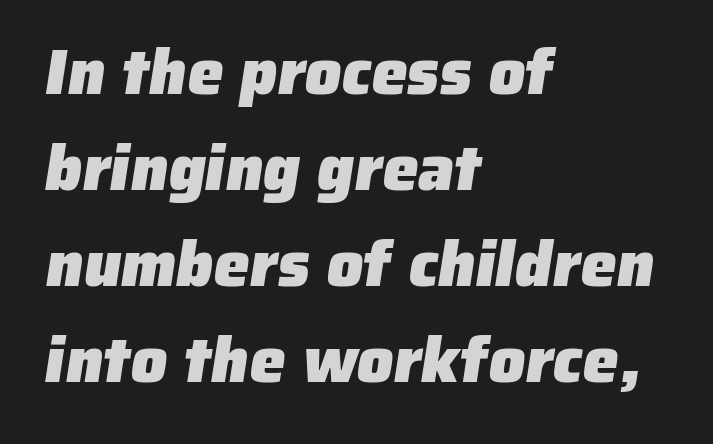
Q: Is the text bold? A: Yes.
Q: Is the typeface a serif or a sans-serif typeface? A: Sans-serif.
Q: Is the text underlined? A: No.
Q: How is the paragraph aligned? A: Left-aligned.
Q: Is the spacing between letters normal or unusually wide? A: Normal.
Q: Is the spacing between lines tight, normal or loose? A: Normal.
Q: Width (condensed, normal, or wide)? A: Normal.
Q: Stroke contrast? A: Low.
Q: x-height? A: Medium.
Q: Monospaced? A: No.
